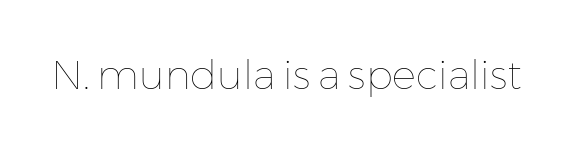
The letters advance in unequal steps, a hallmark of proportional type. You could call the tracking neutral — neither tight nor loose. The specimen omits any rule beneath the text block's lines. Designer's note — italics off, roman on.
